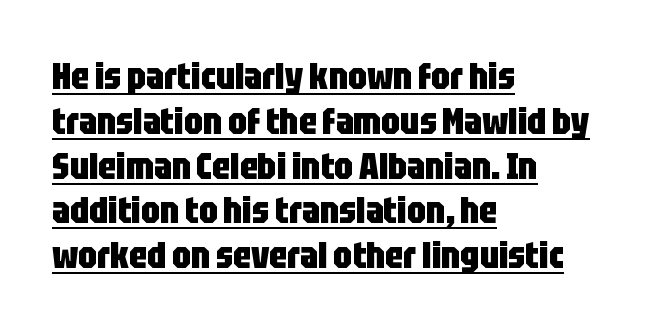
Q: Is the text bold? A: Yes.
Q: Is the text italic (slanted)? A: No, it is upright.
Q: Is the typeface a serif or a sans-serif typeface? A: Sans-serif.
Q: Is the text underlined? A: Yes.
Q: How is the paragraph aligned? A: Left-aligned.
Q: Is the spacing between letters normal or unusually wide? A: Normal.
Q: Width (condensed, normal, or wide)? A: Condensed.
Q: Stroke contrast? A: Low.
Q: x-height? A: Large.
Q: Monospaced? A: No.
